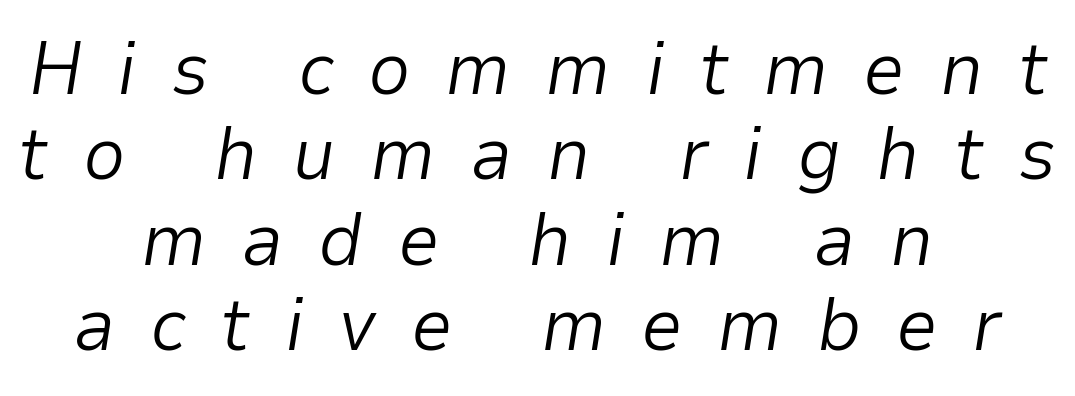
{"italic": "yes", "lean": "right", "slant_degrees": 9, "bold": "no", "weight": "light", "width": "normal", "stroke_contrast": "low", "x_height": "medium", "monospaced": "no", "underline": "no", "align": "center", "line_spacing": "tight", "line_spacing_ratio": 1.14, "letter_spacing": "wide", "letter_spacing_em": 0.46, "glyph_px": 75}
